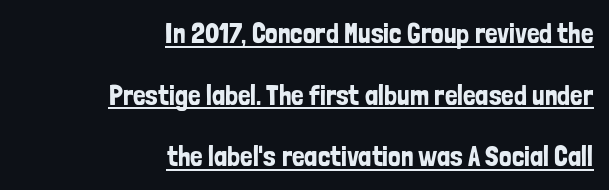
The image shows 28 px condensed sans-serif type, upright; set right-aligned, loose line spacing (2.2x), normal letter spacing, underlined; low stroke contrast and a medium x-height.
